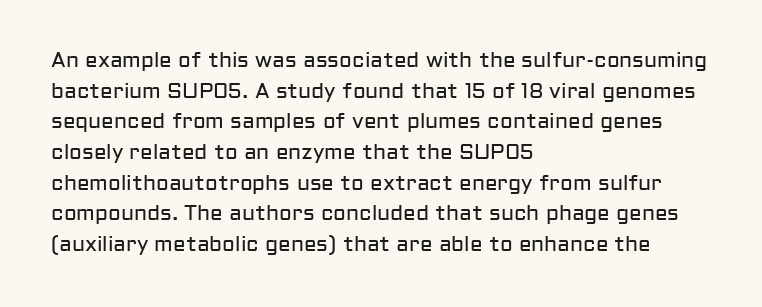
The strip under each line holds only bare page. The lines in this sample share a left origin and differ only in where they stop. The block of text has a typical density, with ordinary space between rows. A typesetter would call this zero additional tracking. Each stroke keeps to a modest, everyday thickness or less. Style check: upright.
